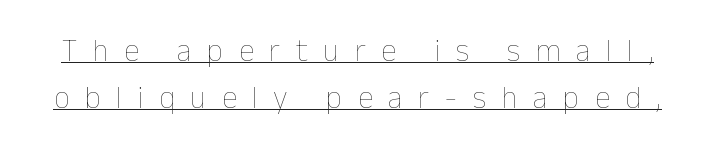
Q: Is the text bold? A: No.
Q: Is the text italic (slanted)? A: No, it is upright.
Q: Is the text underlined? A: Yes.
Q: Is the spacing between letters normal or unusually wide? A: Unusually wide.
Q: Is the spacing between lines tight, normal or loose? A: Normal.
Q: Width (condensed, normal, or wide)? A: Normal.
Q: Stroke contrast? A: Low.
Q: x-height? A: Medium.
Q: Monospaced? A: No.
